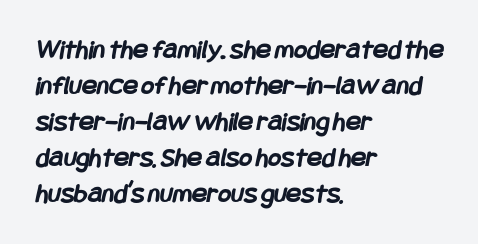
The image shows 28 px semibold, condensed sans-serif type; set left-aligned, normal line spacing (1.29x), normal letter spacing, not underlined; low stroke contrast and a large x-height.
